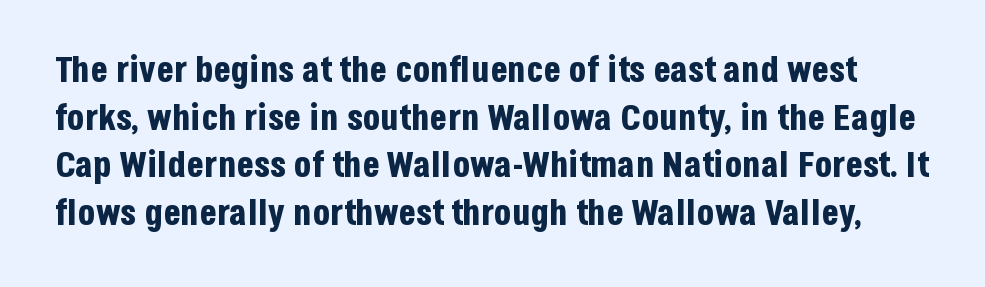
{"serif": "no", "italic": "no", "bold": "yes", "weight": "bold", "width": "condensed", "stroke_contrast": "low", "x_height": "large", "monospaced": "no", "underline": "no", "line_spacing": "normal", "line_spacing_ratio": 1.32, "letter_spacing": "normal", "letter_spacing_em": 0.0, "glyph_px": 36}
